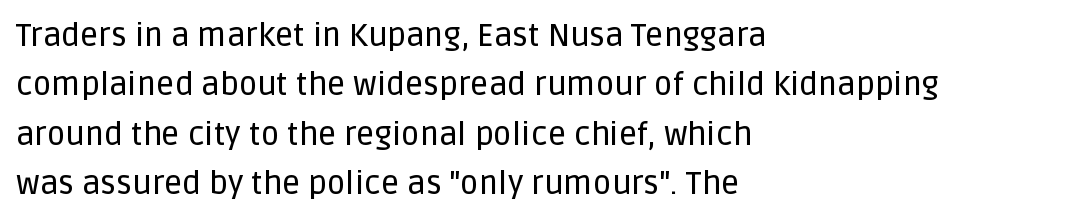
Stroke terminals: plain, sans-serif. Does extra space separate the letters? No, they use regular spacing. A clean baseline with only descenders dipping below it. How would I describe the line gaps? Plain and ordinary. The face used here is proportionally spaced, like ordinary book or web type. This sample is left-justified, so line endings fall wherever the words run out.
